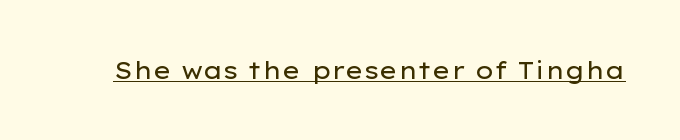
{"italic": "no", "bold": "no", "underline": "yes", "letter_spacing": "normal", "letter_spacing_em": 0.0, "glyph_px": 24}
